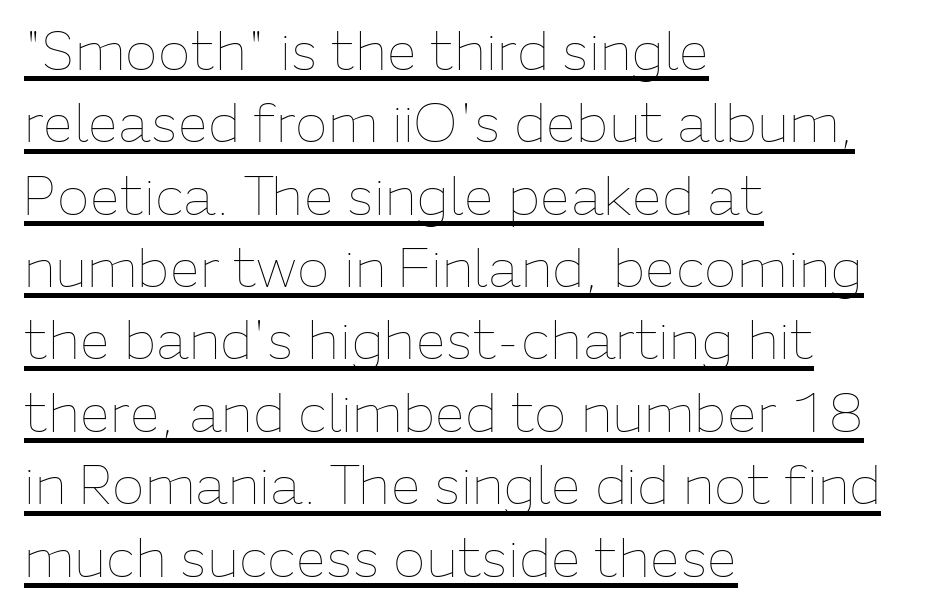
The letters advance in unequal steps, a hallmark of proportional type. Compared with a typical body face, this is equally light or lighter still. Line beginnings align vertically; line endings do not. Underlined type.
